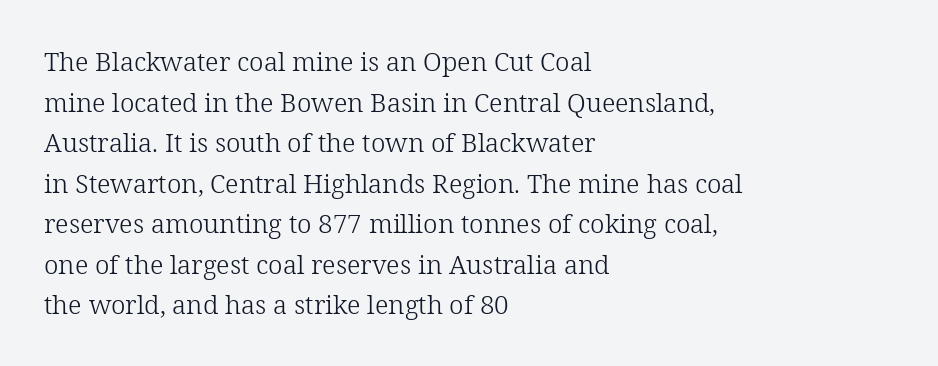
The image shows 26 px text type, upright; set left-aligned, normal line spacing (1.56x), normal letter spacing, not underlined.
